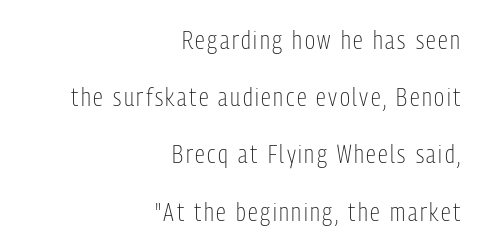
Q: Is the text bold? A: No.
Q: Is the text italic (slanted)? A: No, it is upright.
Q: Is the text underlined? A: No.
Q: How is the paragraph aligned? A: Right-aligned.
Q: Is the spacing between lines tight, normal or loose? A: Loose.
